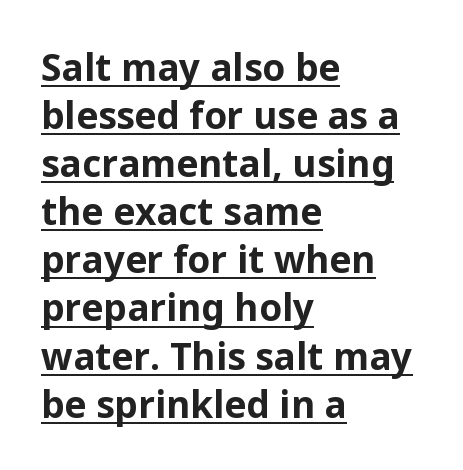
Q: Is the text bold? A: Yes.
Q: Is the text italic (slanted)? A: No, it is upright.
Q: Is the typeface a serif or a sans-serif typeface? A: Sans-serif.
Q: Is the text underlined? A: Yes.
Q: How is the paragraph aligned? A: Left-aligned.
Q: Is the spacing between letters normal or unusually wide? A: Normal.
Q: Is the spacing between lines tight, normal or loose? A: Normal.
Q: Width (condensed, normal, or wide)? A: Normal.
Q: Stroke contrast? A: Low.
Q: x-height? A: Medium.
Q: Monospaced? A: No.
